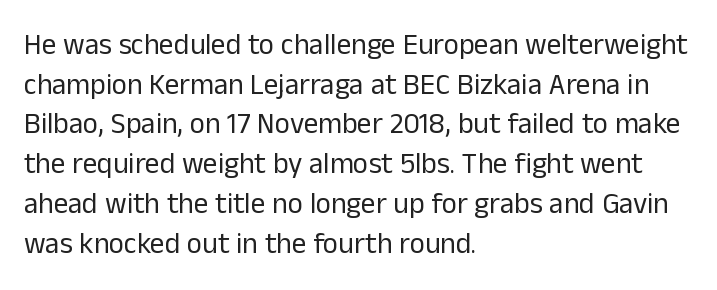
Look at the bottom of the vertical strokes: they stop flat, with no serifs. The letterforms sit shoulder to shoulder at normal distance. A classic flush-left, rag-right setting is used for this passage. Any mark beneath the type? The region is blank. Evenly set lines give the paragraph a standard silhouette.
